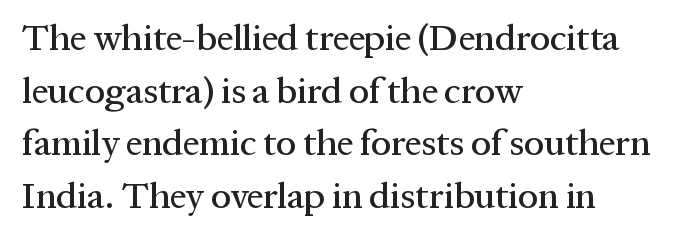
Q: Is the text italic (slanted)? A: No, it is upright.
Q: Is the typeface a serif or a sans-serif typeface? A: Serif.
Q: Is the text underlined? A: No.
Q: How is the paragraph aligned? A: Left-aligned.
Q: Is the spacing between letters normal or unusually wide? A: Normal.
Q: Is the spacing between lines tight, normal or loose? A: Normal.
Q: Width (condensed, normal, or wide)? A: Normal.
Q: Stroke contrast? A: Medium.
Q: x-height? A: Medium.
Q: Monospaced? A: No.
